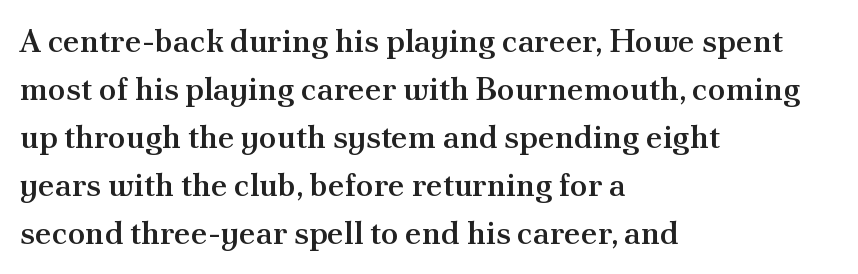
Q: Is the text bold? A: Semi-bold.
Q: Is the text italic (slanted)? A: No, it is upright.
Q: Is the typeface a serif or a sans-serif typeface? A: Serif.
Q: Is the text underlined? A: No.
Q: How is the paragraph aligned? A: Left-aligned.
Q: Is the spacing between letters normal or unusually wide? A: Normal.
Q: Is the spacing between lines tight, normal or loose? A: Normal.
Q: Width (condensed, normal, or wide)? A: Normal.
Q: Stroke contrast? A: Medium.
Q: x-height? A: Small.
Q: Monospaced? A: No.
